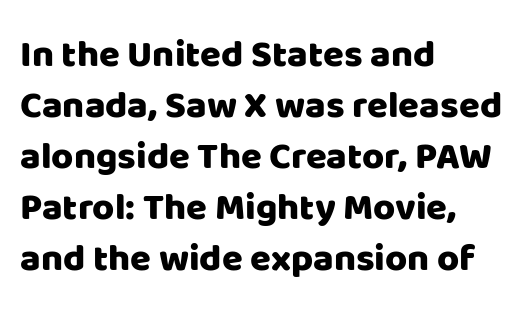
{"serif": "no", "italic": "no", "width": "normal", "stroke_contrast": "low", "x_height": "large", "monospaced": "no", "underline": "no", "align": "left", "line_spacing": "normal", "line_spacing_ratio": 1.34, "letter_spacing": "normal", "letter_spacing_em": 0.0, "glyph_px": 38}
